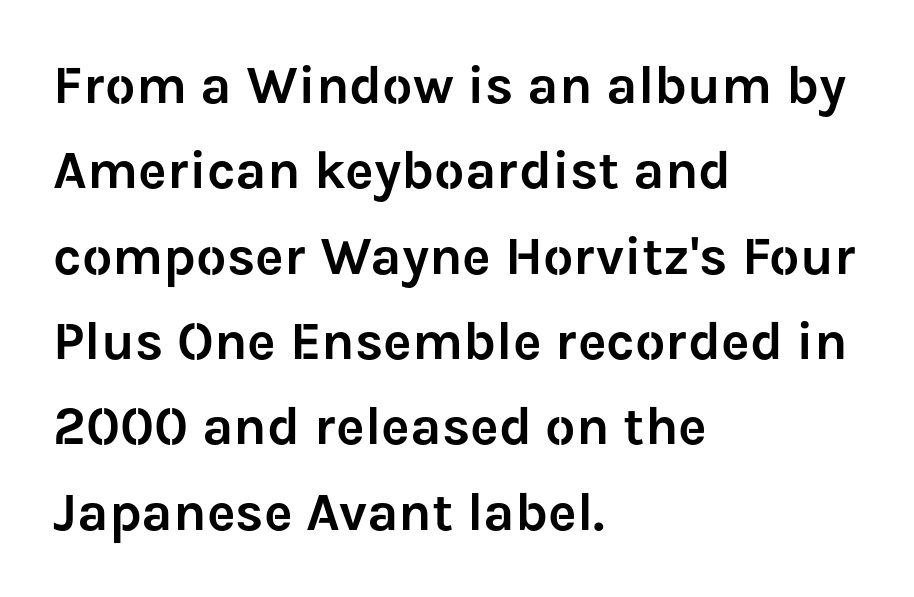
The image shows 54 px sans-serif type, upright; set left-aligned, normal line spacing (1.58x), normal letter spacing, not underlined; low stroke contrast and a medium x-height.
